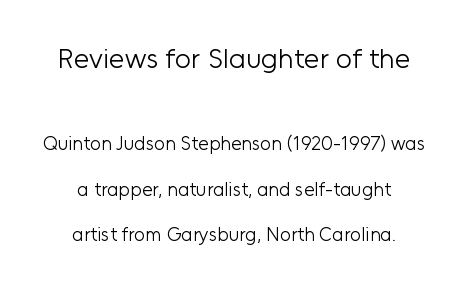
The image shows 28 px light sans-serif type, upright; set centered, loose line spacing (2.41x), normal letter spacing, not underlined; the first (top) block is 1.47x larger; low stroke contrast and a medium x-height.
